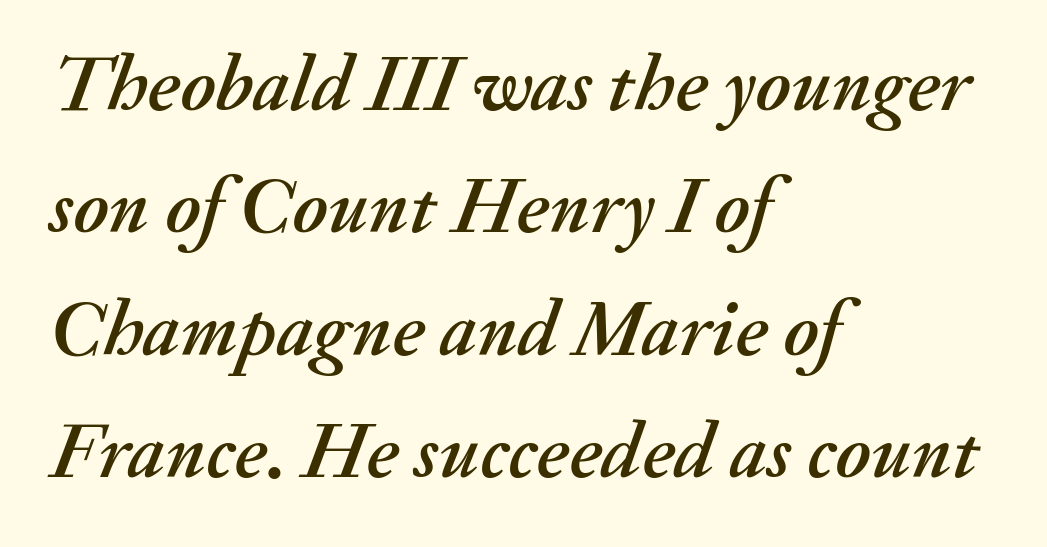
{"italic": "yes", "lean": "right", "slant_degrees": 20, "width": "normal", "stroke_contrast": "medium", "x_height": "small", "monospaced": "no", "underline": "no", "align": "left", "line_spacing": "normal", "line_spacing_ratio": 1.53, "letter_spacing": "normal", "letter_spacing_em": 0.0, "glyph_px": 80}
